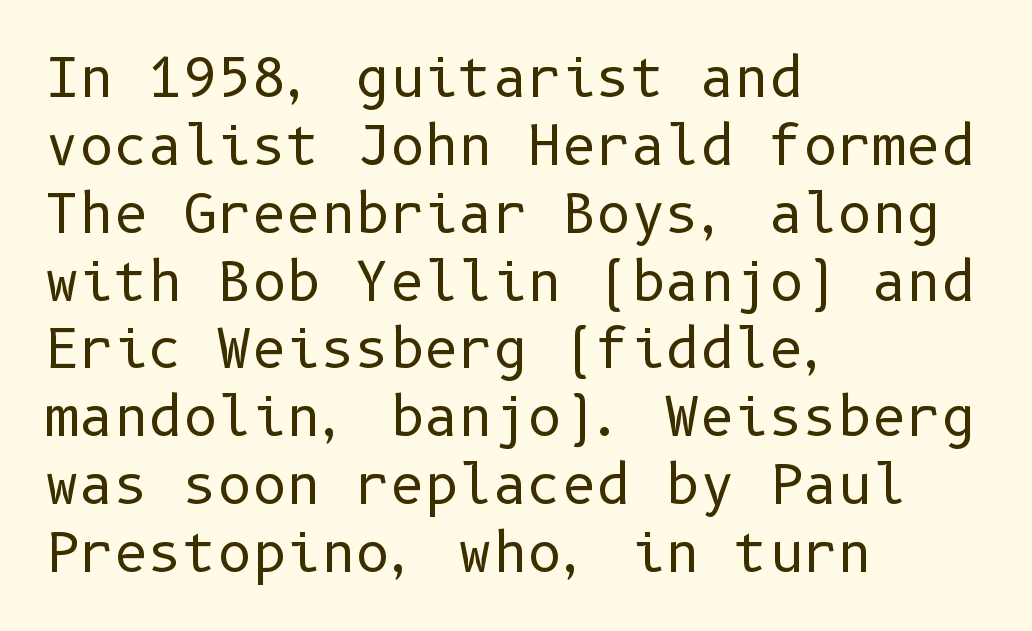
Q: Is the text bold? A: No.
Q: Is the text italic (slanted)? A: No, it is upright.
Q: Is the typeface a serif or a sans-serif typeface? A: Sans-serif.
Q: Is the text underlined? A: No.
Q: How is the paragraph aligned? A: Left-aligned.
Q: Is the spacing between letters normal or unusually wide? A: Normal.
Q: Is the spacing between lines tight, normal or loose? A: Normal.
Q: Width (condensed, normal, or wide)? A: Normal.
Q: Stroke contrast? A: Low.
Q: x-height? A: Medium.
